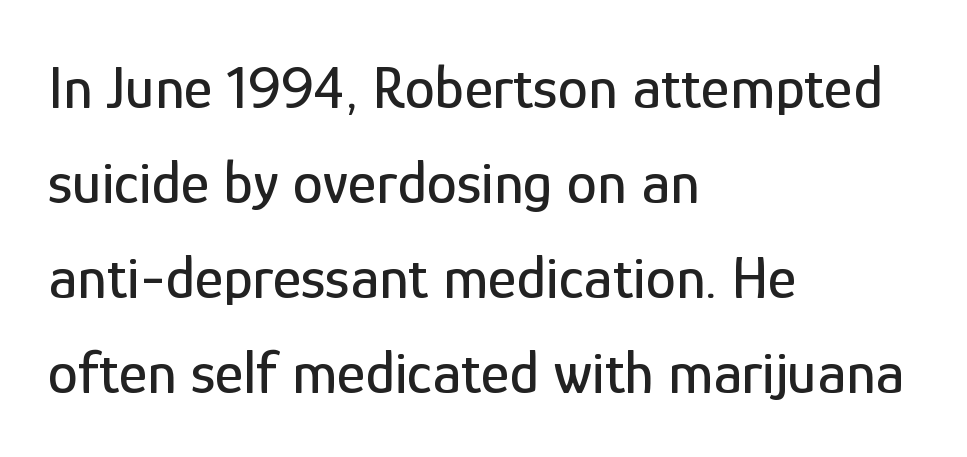
{"serif": "no", "italic": "no", "width": "condensed", "stroke_contrast": "low", "x_height": "medium", "monospaced": "no", "underline": "no", "align": "left", "line_spacing": "normal", "line_spacing_ratio": 1.56, "letter_spacing": "normal", "letter_spacing_em": 0.0, "glyph_px": 61}
